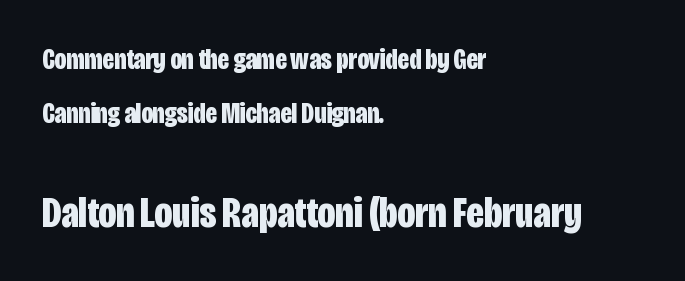
Q: Is the text bold? A: Yes.
Q: Is the text italic (slanted)? A: No, it is upright.
Q: Is the typeface a serif or a sans-serif typeface? A: Sans-serif.
Q: Is the text underlined? A: No.
Q: How is the paragraph aligned? A: Left-aligned.
Q: Is the spacing between letters normal or unusually wide? A: Normal.
Q: Which block of text is set in a larger size, the first (top) or the second (bottom)? A: The second (bottom) one.
Q: Width (condensed, normal, or wide)? A: Condensed.
Q: Stroke contrast? A: Low.
Q: x-height? A: Large.
Q: Monospaced? A: No.
